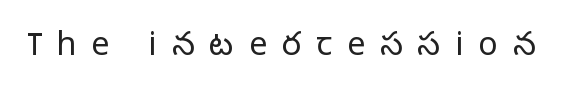
{"serif": "no", "italic": "no", "bold": "no", "weight": "light", "width": "normal", "stroke_contrast": "low", "x_height": "medium", "monospaced": "no", "underline": "no", "letter_spacing": "wide", "letter_spacing_em": 0.47, "glyph_px": 32}
